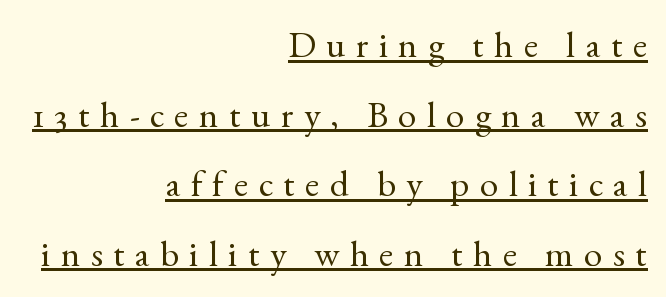
Q: Is the text bold? A: No.
Q: Is the text italic (slanted)? A: No, it is upright.
Q: Is the typeface a serif or a sans-serif typeface? A: Serif.
Q: Is the text underlined? A: Yes.
Q: How is the paragraph aligned? A: Right-aligned.
Q: Is the spacing between letters normal or unusually wide? A: Unusually wide.
Q: Width (condensed, normal, or wide)? A: Normal.
Q: x-height? A: Small.
Q: Monospaced? A: No.
